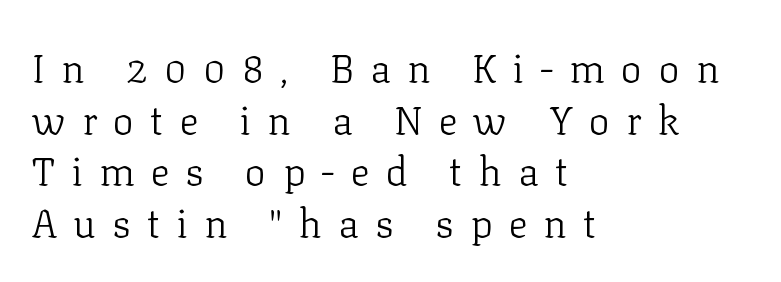
The image shows 40 px light serif type, upright; set left-aligned, normal line spacing (1.29x), unusually wide letter spacing (+0.4 em), not underlined; low stroke contrast and a medium x-height.
